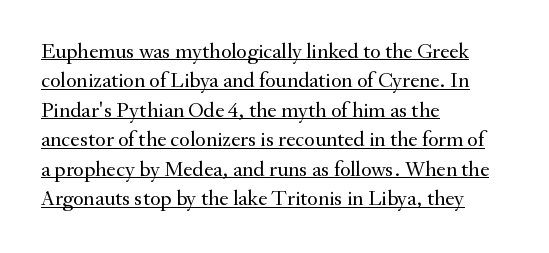
The image shows 22 px text type, upright; set left-aligned, normal line spacing (1.34x), normal letter spacing, underlined.
